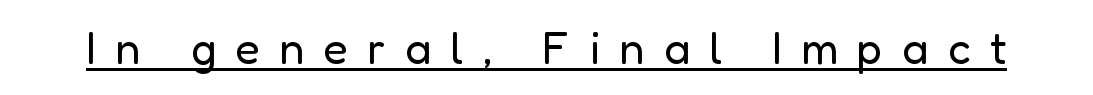
The image shows 45 px regular-weight sans-serif type, upright; set unusually wide letter spacing (+0.43 em), underlined; low stroke contrast and a medium x-height.
